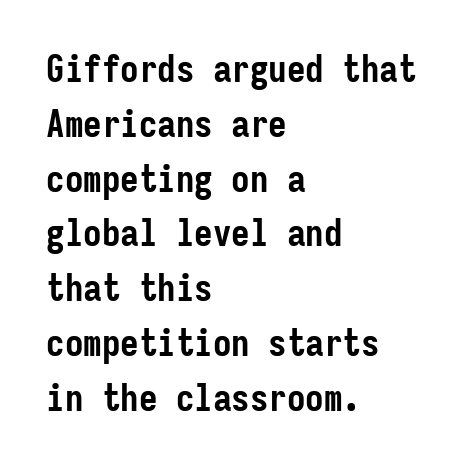
{"serif": "no", "italic": "no", "bold": "yes", "weight": "semibold", "width": "condensed", "stroke_contrast": "low", "x_height": "medium", "monospaced": "yes", "underline": "no", "align": "left", "line_spacing": "normal", "line_spacing_ratio": 1.48, "letter_spacing": "normal", "letter_spacing_em": 0.0, "glyph_px": 37}
